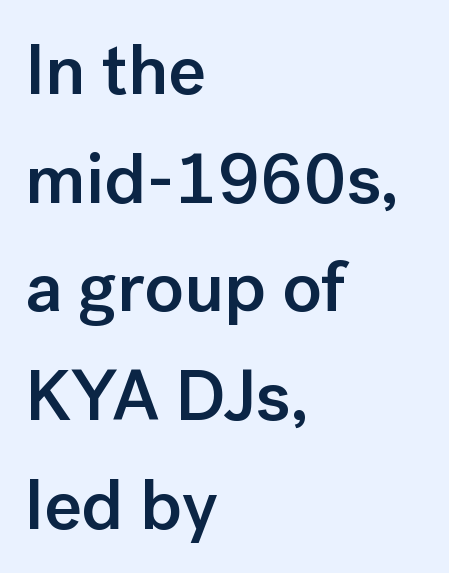
{"serif": "no", "italic": "no", "bold": "semi", "weight": "semibold", "width": "normal", "stroke_contrast": "low", "x_height": "medium", "monospaced": "no", "underline": "no", "align": "left", "line_spacing": "normal", "line_spacing_ratio": 1.51, "letter_spacing": "normal", "letter_spacing_em": 0.0, "glyph_px": 72}
